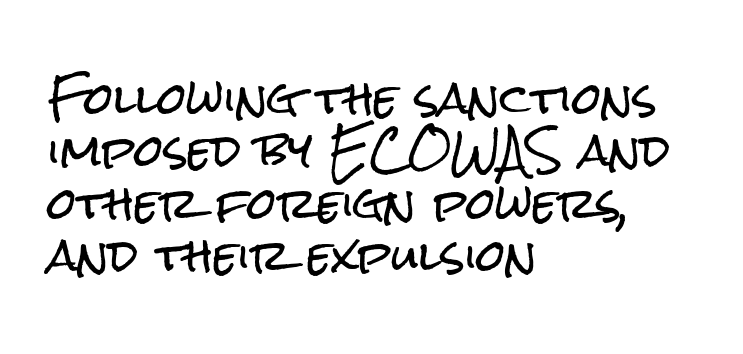
How would I describe the line gaps? Plain and ordinary. The face used here is proportionally spaced, like ordinary book or web type. A typesetter would label this face a sans. Characters follow at the spacing the type designer built in. The type sits square on the baseline with zero lean. In CSS terms this would be text-align: left.
